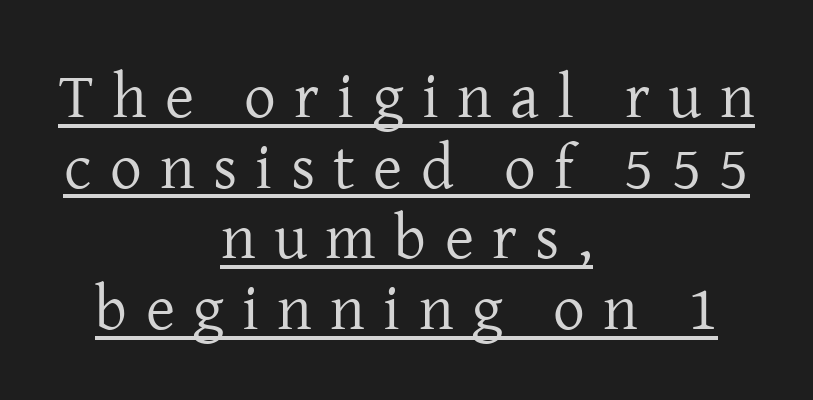
The face used here is proportionally spaced, like ordinary book or web type. Regarding leading, the lines here are crowded together. The passage shown is underscored from start to finish. This is roman type, the default non-slanted kind.
